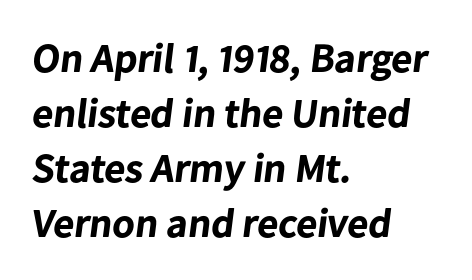
Q: Is the text bold? A: Yes.
Q: Is the typeface a serif or a sans-serif typeface? A: Sans-serif.
Q: Is the text underlined? A: No.
Q: How is the paragraph aligned? A: Left-aligned.
Q: Is the spacing between letters normal or unusually wide? A: Normal.
Q: Is the spacing between lines tight, normal or loose? A: Normal.
Q: Width (condensed, normal, or wide)? A: Normal.
Q: Stroke contrast? A: Low.
Q: x-height? A: Medium.
Q: Monospaced? A: No.
